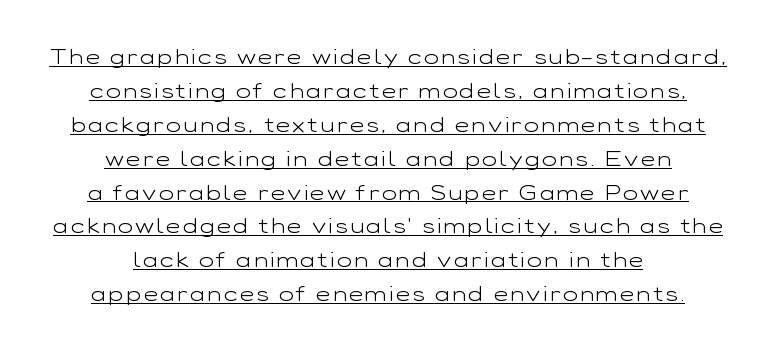
No chunkiness to these letters — they're not bold. A rule runs beneath these lines of type. The block of text has a typical density, with ordinary space between rows. Ordinary non-slanted type is in use.
